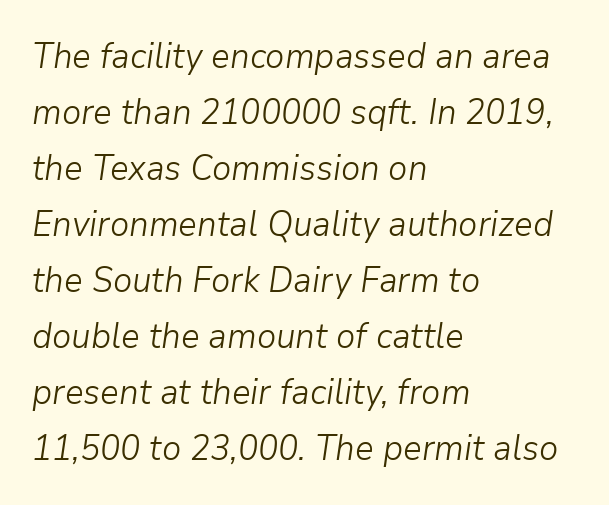
Q: Is the text bold? A: No.
Q: Is the text italic (slanted)? A: Yes, it leans right by about 9 degrees.
Q: Is the text underlined? A: No.
Q: How is the paragraph aligned? A: Left-aligned.
Q: Is the spacing between letters normal or unusually wide? A: Normal.
Q: Is the spacing between lines tight, normal or loose? A: Normal.
Q: Width (condensed, normal, or wide)? A: Normal.
Q: Stroke contrast? A: Low.
Q: x-height? A: Medium.
Q: Monospaced? A: No.
